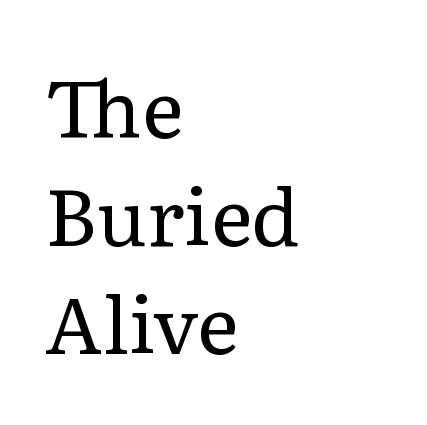
{"serif": "yes", "italic": "no", "bold": "no", "weight": "regular", "width": "normal", "stroke_contrast": "low", "x_height": "medium", "monospaced": "no", "underline": "no", "align": "left", "line_spacing": "normal", "line_spacing_ratio": 1.37, "letter_spacing": "normal", "letter_spacing_em": 0.0, "glyph_px": 79}
